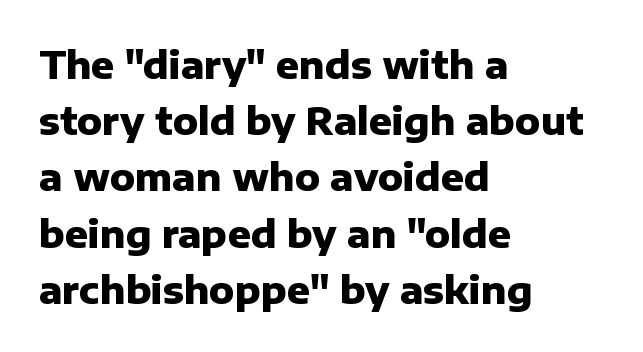
The image shows 38 px heavy sans-serif type, upright; set left-aligned, normal line spacing (1.48x), normal letter spacing, not underlined; low stroke contrast and a medium x-height.
